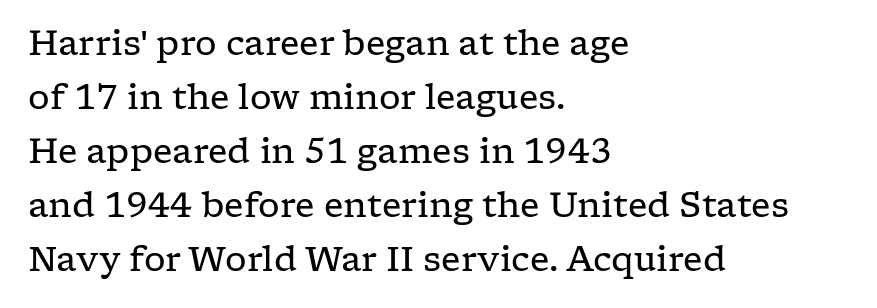
The image shows 34 px regular-weight, wide serif type, upright; set left-aligned, normal line spacing (1.59x), normal letter spacing, not underlined; low stroke contrast and a medium x-height.
